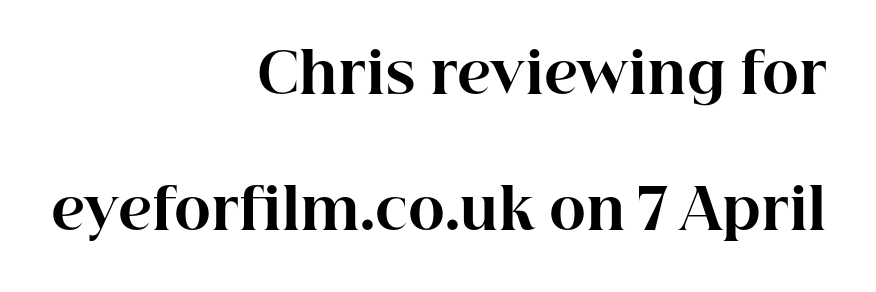
{"serif": "yes", "italic": "no", "bold": "yes", "weight": "bold", "width": "normal", "stroke_contrast": "high", "x_height": "medium", "monospaced": "no", "underline": "no", "align": "right", "line_spacing": "loose", "line_spacing_ratio": 2.43, "letter_spacing": "normal", "letter_spacing_em": 0.0, "glyph_px": 56}
